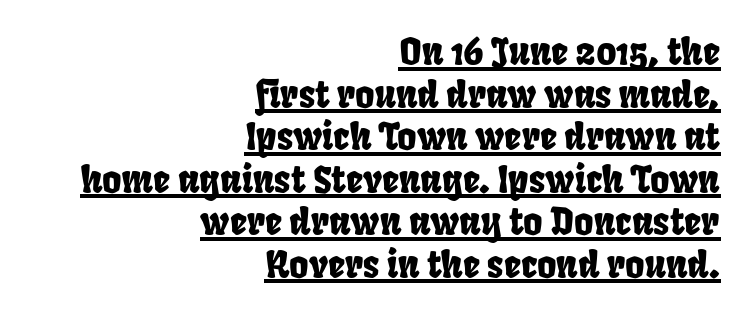
Horizontally, the lines are justified to the trailing edge only. Glyph-to-glyph distance matches everyday printed text. Underlining? Definitely there. Does the type have serifs? No, each stem ends abruptly. The vertical gap from one line to the next is small.
